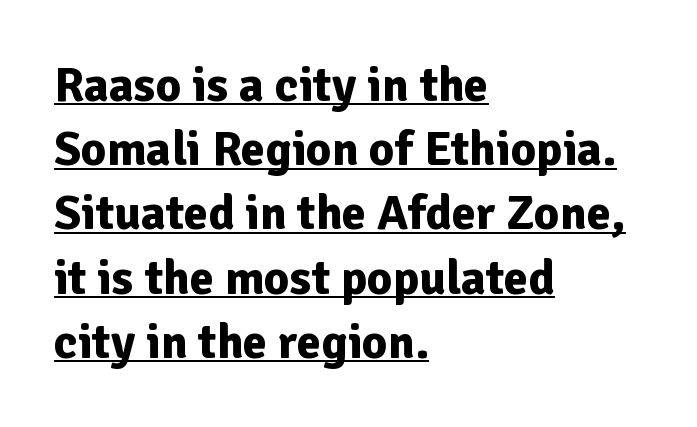
The image shows 49 px bold sans-serif type, upright; set left-aligned, normal line spacing (1.31x), normal letter spacing, underlined; low stroke contrast and a medium x-height.
